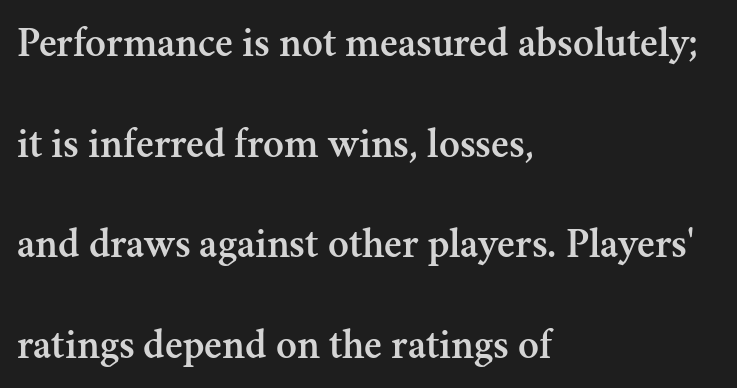
{"serif": "yes", "italic": "no", "width": "normal", "stroke_contrast": "medium", "x_height": "small", "monospaced": "no", "underline": "no", "align": "left", "line_spacing": "loose", "line_spacing_ratio": 2.34, "letter_spacing": "normal", "letter_spacing_em": 0.0, "glyph_px": 43}
